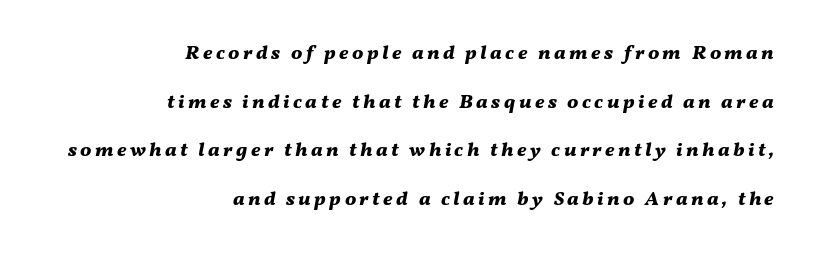
The image shows 20 px bold type, italic (leaning right); set right-aligned, loose line spacing (2.43x), not underlined.
